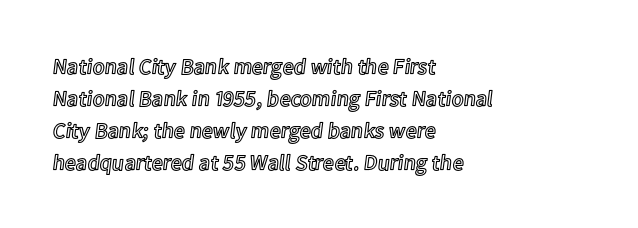
The image shows 22 px text type; set left-aligned, normal line spacing (1.45x), normal letter spacing, not underlined.
